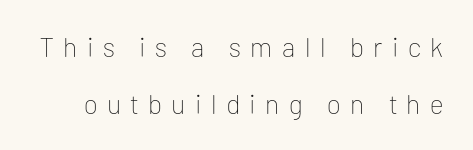
The image shows 27 px text type, upright; set loose line spacing (2.1x), unusually wide letter spacing (+0.35 em), not underlined.
